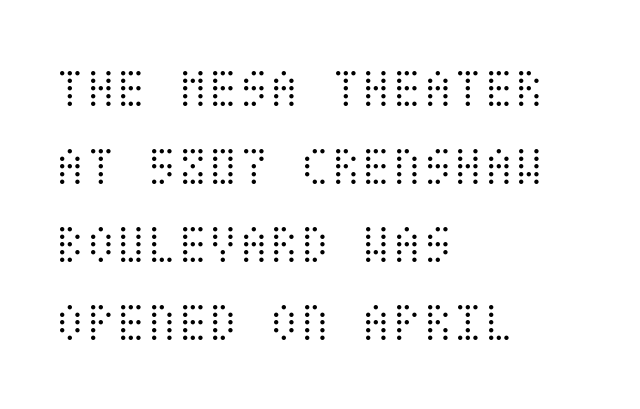
Q: Is the text bold? A: No.
Q: Is the text italic (slanted)? A: No, it is upright.
Q: Is the text underlined? A: No.
Q: How is the paragraph aligned? A: Left-aligned.
Q: Is the spacing between letters normal or unusually wide? A: Normal.
Q: Is the spacing between lines tight, normal or loose? A: Normal.
Q: Width (condensed, normal, or wide)? A: Condensed.
Q: Stroke contrast? A: Medium.
Q: x-height? A: Large.
